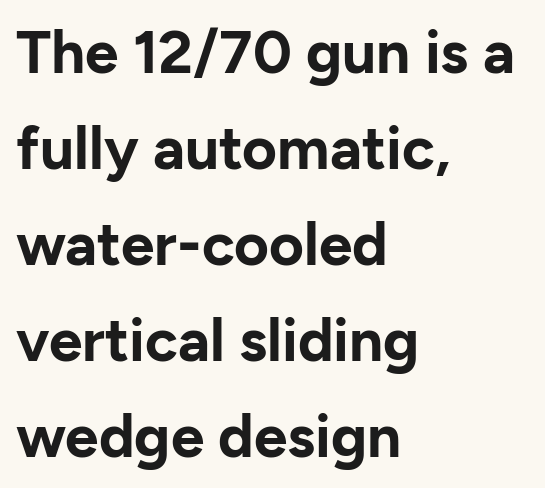
Q: Is the text bold? A: Yes.
Q: Is the text italic (slanted)? A: No, it is upright.
Q: Is the typeface a serif or a sans-serif typeface? A: Sans-serif.
Q: Is the text underlined? A: No.
Q: How is the paragraph aligned? A: Left-aligned.
Q: Is the spacing between letters normal or unusually wide? A: Normal.
Q: Is the spacing between lines tight, normal or loose? A: Normal.
Q: Width (condensed, normal, or wide)? A: Normal.
Q: Stroke contrast? A: Low.
Q: x-height? A: Medium.
Q: Monospaced? A: No.
